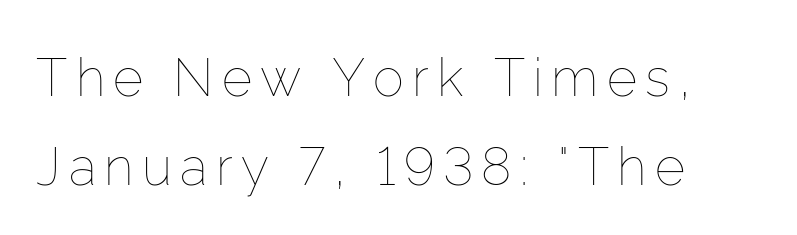
This rendering features lettering with no underline. Compared with a centered layout, this one pins lines to the left instead. Ascenders rise straight up at ninety degrees. Character widths vary here, with narrow letters taking less room than wide ones. Stems here are at most as thick as an everyday book face.
